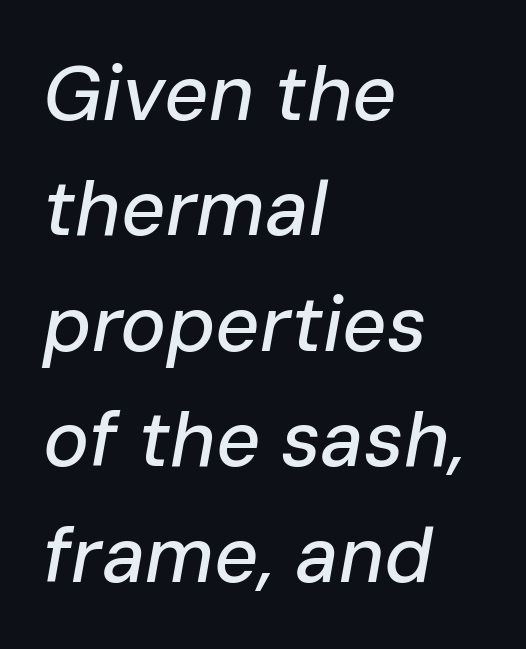
{"italic": "yes", "lean": "right", "slant_degrees": 10, "width": "normal", "stroke_contrast": "low", "x_height": "medium", "monospaced": "no", "underline": "no", "align": "left", "line_spacing": "normal", "line_spacing_ratio": 1.5, "letter_spacing": "normal", "letter_spacing_em": 0.0, "glyph_px": 77}
